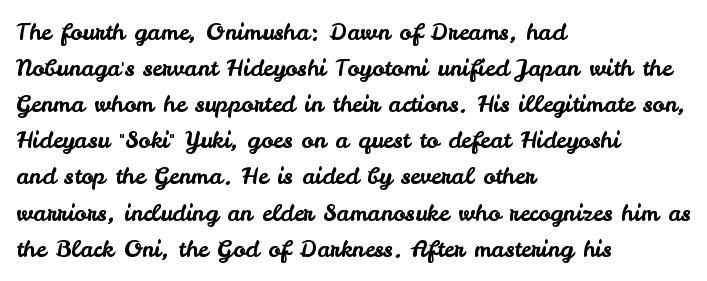
{"underline": "no", "align": "left", "line_spacing": "normal", "line_spacing_ratio": 1.57, "letter_spacing": "normal", "letter_spacing_em": 0.0, "glyph_px": 23}
